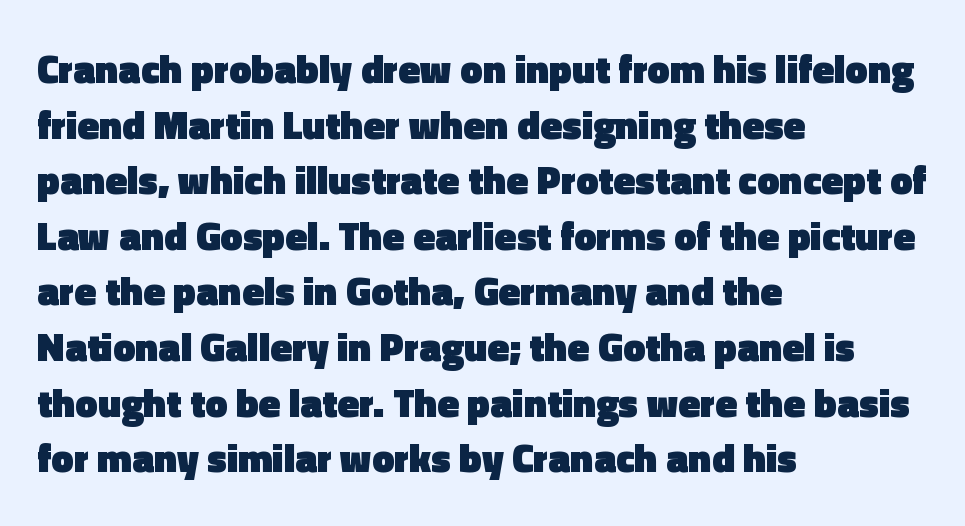
The image shows 40 px heavy sans-serif type, upright; set left-aligned, normal line spacing (1.39x), normal letter spacing, not underlined; a medium x-height.
